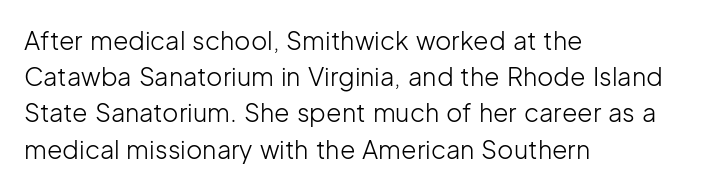
The image shows 25 px text type, upright; set left-aligned, normal line spacing (1.45x), normal letter spacing, not underlined.
